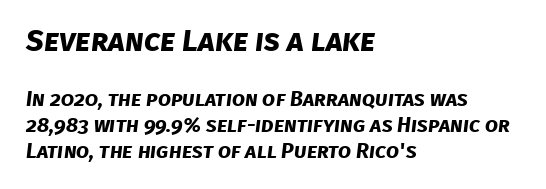
A sans-serif font was chosen for this passage. Scale decreases going downward across the two blocks. Looks like regular typesetting: each glyph gets only the width it needs. Is the type bold? Yes — the strokes are clearly thick and heavy. The passage shown has conventional tracking throughout. The foot of each line stays bare and open.
